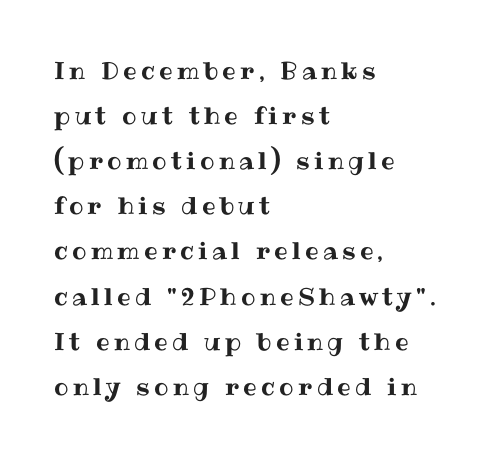
Lines of text with bare space underneath. Teacher's note: observe the even left margin — that is flush-left alignment. Rendered with straight, roman letterforms.
